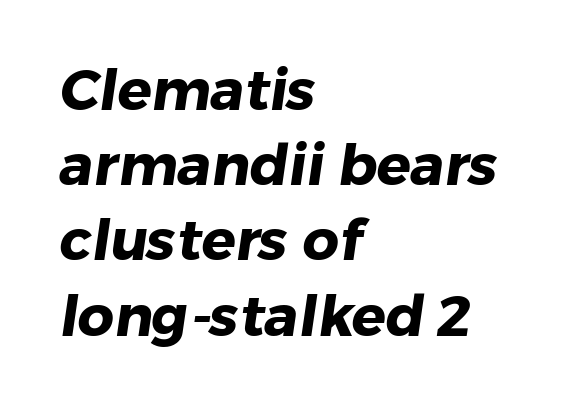
The image shows 57 px heavy sans-serif type; set left-aligned, normal line spacing (1.32x), normal letter spacing, not underlined; low stroke contrast and a medium x-height.
